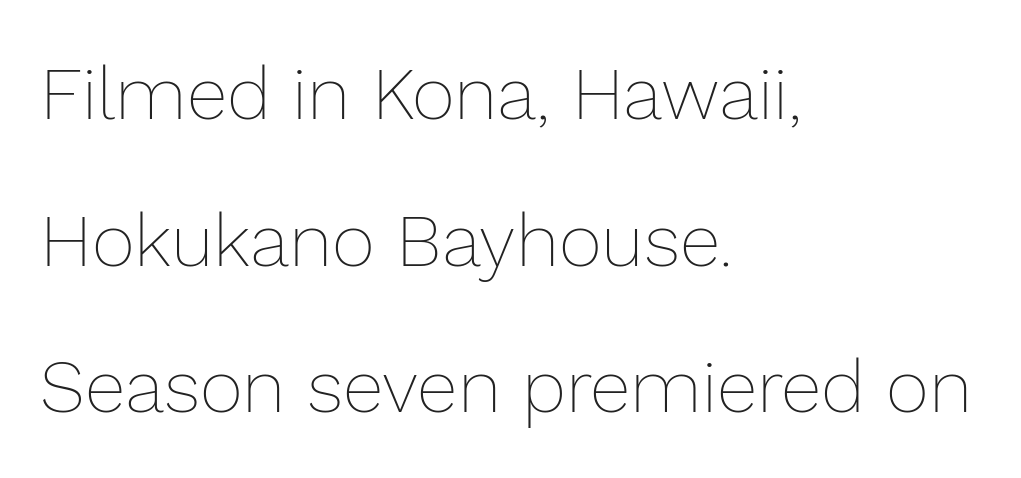
The image shows 74 px thin type, upright; set left-aligned, loose line spacing (1.98x), normal letter spacing, not underlined; low stroke contrast and a medium x-height.
